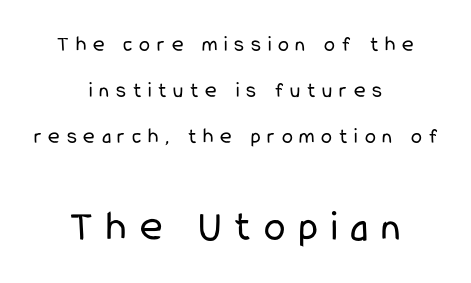
The space between consecutive lines is lavish. Each stroke keeps to a modest, everyday thickness or less. The zone under the glyphs is completely vacant. This rendering widens character spacing well past its baseline value.
